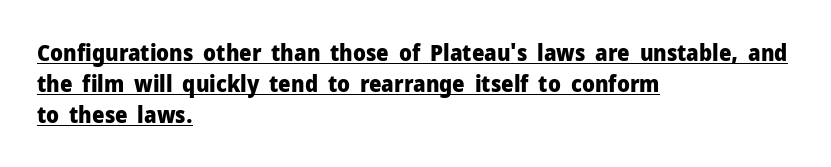
Q: Is the text bold? A: Yes.
Q: Is the text italic (slanted)? A: No, it is upright.
Q: Is the text underlined? A: Yes.
Q: How is the paragraph aligned? A: Left-aligned.
Q: Is the spacing between letters normal or unusually wide? A: Normal.
Q: Is the spacing between lines tight, normal or loose? A: Normal.
